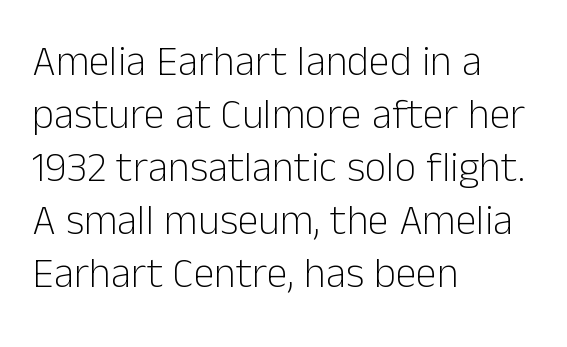
Q: Is the text bold? A: No.
Q: Is the text italic (slanted)? A: No, it is upright.
Q: Is the typeface a serif or a sans-serif typeface? A: Sans-serif.
Q: Is the text underlined? A: No.
Q: How is the paragraph aligned? A: Left-aligned.
Q: Is the spacing between letters normal or unusually wide? A: Normal.
Q: Is the spacing between lines tight, normal or loose? A: Normal.
Q: Width (condensed, normal, or wide)? A: Normal.
Q: Stroke contrast? A: Low.
Q: x-height? A: Medium.
Q: Monospaced? A: No.
